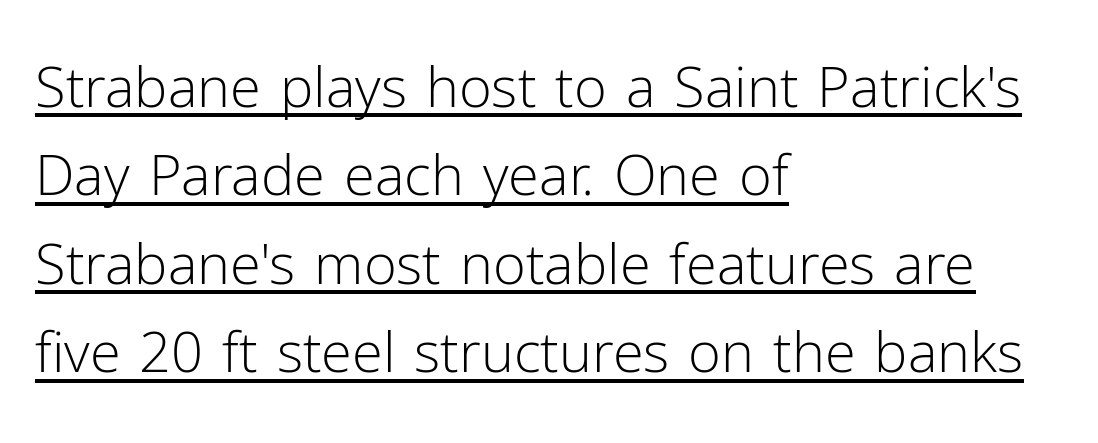
{"serif": "no", "italic": "no", "bold": "no", "weight": "light", "width": "normal", "stroke_contrast": "low", "x_height": "medium", "monospaced": "no", "underline": "yes", "align": "left", "line_spacing": "normal", "line_spacing_ratio": 1.58, "letter_spacing": "normal", "letter_spacing_em": 0.0, "glyph_px": 56}
